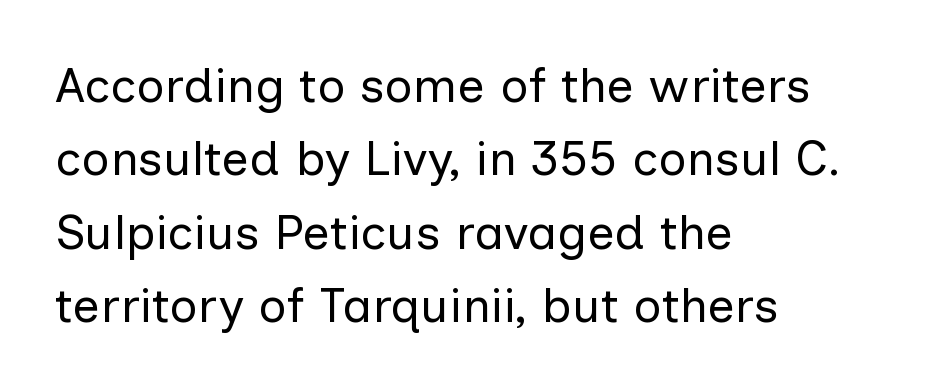
{"serif": "no", "italic": "no", "bold": "no", "weight": "regular", "width": "normal", "stroke_contrast": "low", "x_height": "medium", "monospaced": "no", "underline": "no", "align": "left", "line_spacing": "normal", "line_spacing_ratio": 1.5, "letter_spacing": "normal", "letter_spacing_em": 0.0, "glyph_px": 49}
